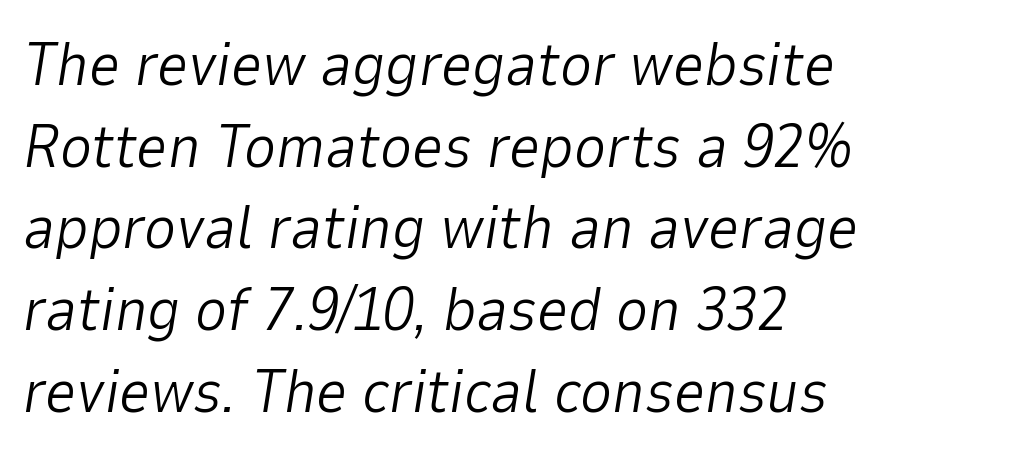
The image shows 61 px light type, italic (leaning right); set left-aligned, normal line spacing (1.34x), normal letter spacing, not underlined; low stroke contrast and a medium x-height.
